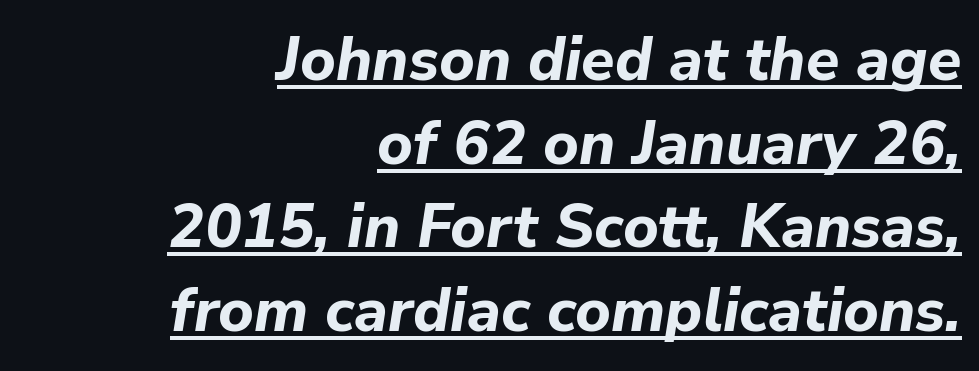
The image shows 61 px bold type, italic (leaning right); set right-aligned, normal line spacing (1.37x), normal letter spacing, underlined; low stroke contrast and a medium x-height.
